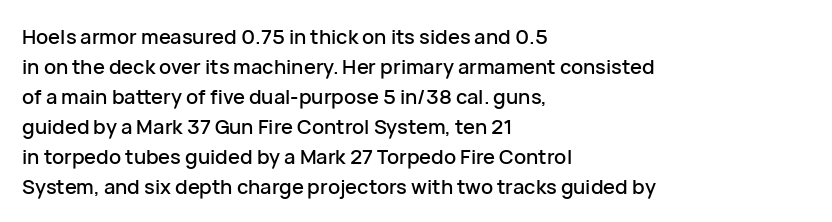
{"italic": "no", "underline": "no", "align": "left", "line_spacing": "normal", "line_spacing_ratio": 1.5, "letter_spacing": "normal", "letter_spacing_em": 0.0, "glyph_px": 20}
